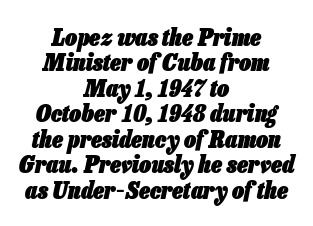
Letter spacing: default. The typesetting leans heavy: a genuine bold. Does the copy run flush right? No — it is centered line by line. The string is rendered with underlining switched off.
